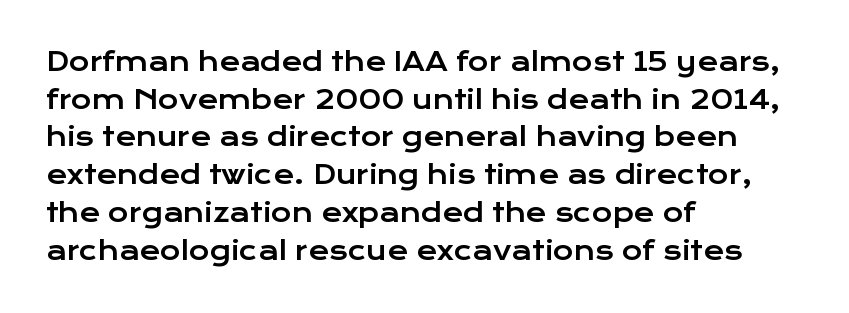
The image shows 25 px text type, upright; set left-aligned, normal line spacing (1.51x), normal letter spacing, not underlined.
